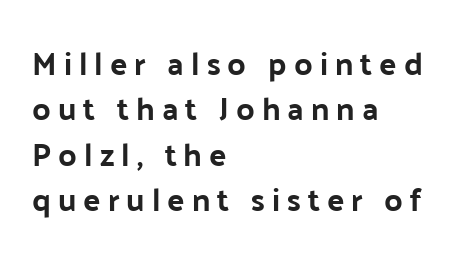
Q: Is the text bold? A: Yes.
Q: Is the text italic (slanted)? A: No, it is upright.
Q: Is the typeface a serif or a sans-serif typeface? A: Sans-serif.
Q: Is the text underlined? A: No.
Q: How is the paragraph aligned? A: Left-aligned.
Q: Is the spacing between letters normal or unusually wide? A: Unusually wide.
Q: Is the spacing between lines tight, normal or loose? A: Normal.
Q: Width (condensed, normal, or wide)? A: Normal.
Q: Stroke contrast? A: Low.
Q: x-height? A: Medium.
Q: Monospaced? A: No.
